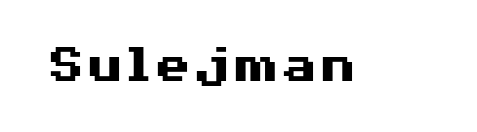
{"serif": "no", "italic": "no", "bold": "yes", "weight": "heavy", "width": "wide", "stroke_contrast": "medium", "x_height": "medium", "monospaced": "no", "underline": "no", "letter_spacing": "normal", "letter_spacing_em": 0.0, "glyph_px": 56}
